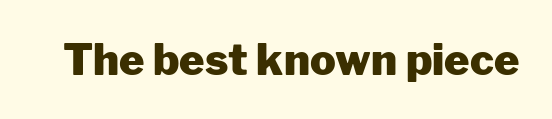
The image shows 43 px heavy sans-serif type, upright; set normal letter spacing, not underlined; low stroke contrast and a medium x-height.
